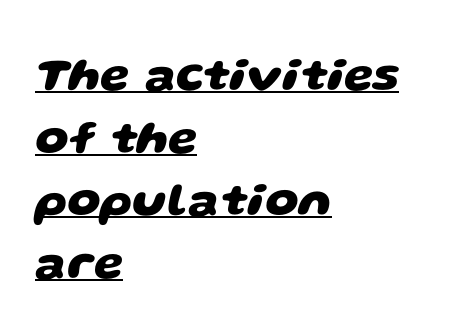
The letters sit at their default tracking, neither squeezed nor spread. The passage shown is typeset with a sans-serif family. The designer left line spacing at the default. The ragged edge is on the right, which tells us the setting is flush left. Here the designer chose a conventional face with non-uniform glyph widths. Compared with an ordinary text face, these strokes are far heavier — a full bold.
